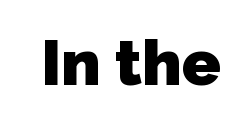
Q: Is the text bold? A: Yes.
Q: Is the typeface a serif or a sans-serif typeface? A: Sans-serif.
Q: Is the text underlined? A: No.
Q: Is the spacing between letters normal or unusually wide? A: Normal.
Q: Width (condensed, normal, or wide)? A: Normal.
Q: Stroke contrast? A: Low.
Q: x-height? A: Medium.
Q: Monospaced? A: No.
